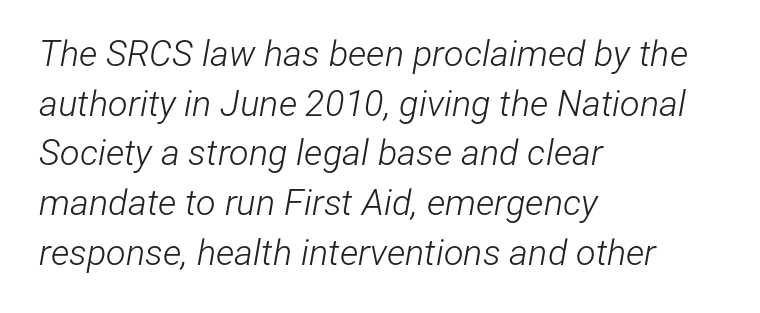
Q: Is the text bold? A: No.
Q: Is the text italic (slanted)? A: Yes, it leans right by about 12 degrees.
Q: Is the text underlined? A: No.
Q: How is the paragraph aligned? A: Left-aligned.
Q: Is the spacing between letters normal or unusually wide? A: Normal.
Q: Is the spacing between lines tight, normal or loose? A: Normal.
Q: Width (condensed, normal, or wide)? A: Condensed.
Q: Stroke contrast? A: Low.
Q: x-height? A: Medium.
Q: Monospaced? A: No.
